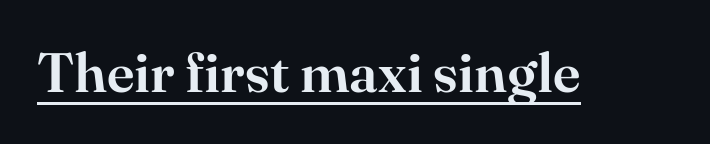
The image shows 56 px serif type, upright; set normal letter spacing, underlined; high stroke contrast and a small x-height.
